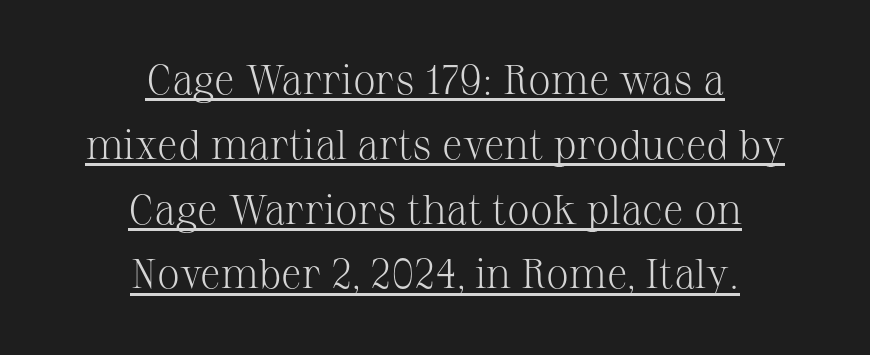
Q: Is the text bold? A: No.
Q: Is the text italic (slanted)? A: No, it is upright.
Q: Is the typeface a serif or a sans-serif typeface? A: Serif.
Q: Is the text underlined? A: Yes.
Q: How is the paragraph aligned? A: Centered.
Q: Is the spacing between letters normal or unusually wide? A: Normal.
Q: Is the spacing between lines tight, normal or loose? A: Normal.
Q: Width (condensed, normal, or wide)? A: Normal.
Q: Stroke contrast? A: Medium.
Q: x-height? A: Medium.
Q: Monospaced? A: No.
